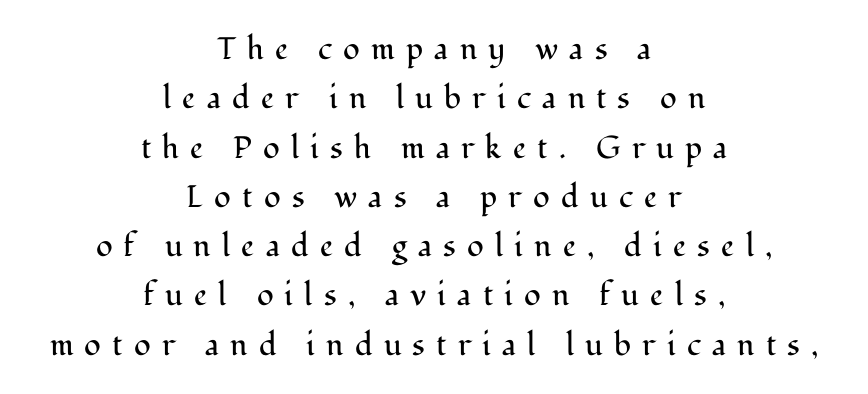
Q: Is the text bold? A: No.
Q: Is the text italic (slanted)? A: No, it is upright.
Q: Is the typeface a serif or a sans-serif typeface? A: Serif.
Q: Is the text underlined? A: No.
Q: How is the paragraph aligned? A: Centered.
Q: Is the spacing between letters normal or unusually wide? A: Unusually wide.
Q: Is the spacing between lines tight, normal or loose? A: Normal.
Q: Width (condensed, normal, or wide)? A: Normal.
Q: Stroke contrast? A: Medium.
Q: x-height? A: Medium.
Q: Monospaced? A: No.
